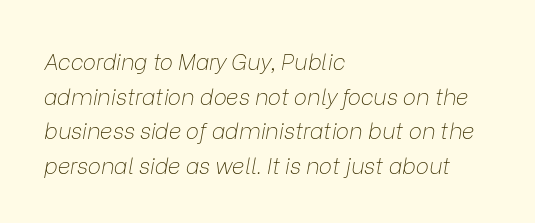
Q: Is the text bold? A: No.
Q: Is the text italic (slanted)? A: Yes, it leans right by about 9 degrees.
Q: Is the text underlined? A: No.
Q: How is the paragraph aligned? A: Left-aligned.
Q: Is the spacing between letters normal or unusually wide? A: Normal.
Q: Is the spacing between lines tight, normal or loose? A: Normal.
